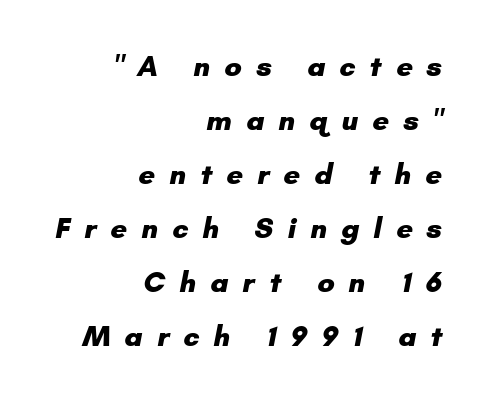
Short and long lines alike share a common ending point at right. In terms of letterspacing, this is a distinctly airy, spread setting. These lines are composed in type without serifs. You could not count columns in this text — the font is proportionally spaced. Pretty heavy lettering here — definitely bold. Check the space under the baseline: it is left empty.
